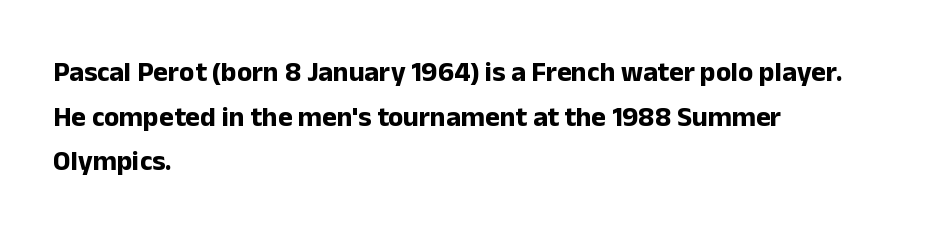
The image shows 28 px bold sans-serif type, upright; set left-aligned, normal line spacing (1.59x), normal letter spacing, not underlined; low stroke contrast and a medium x-height.
